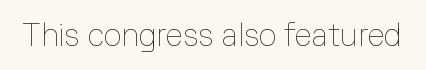
Tall strokes in this sample are plumb rather than angled. Plain, unruled lines of type. No chunkiness to these letters — they're not bold. Looks like regular typesetting: each glyph gets only the width it needs.
